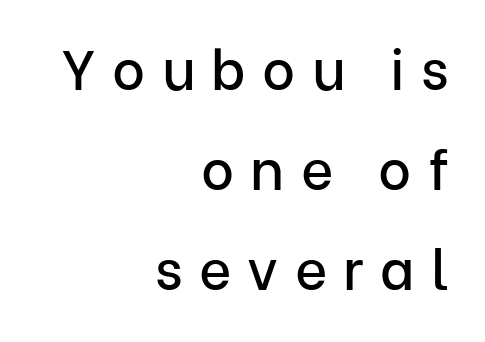
Is this a sans? Yes — the strokes have no serifs. Posture: straight, roman, zero tilt. Any mark beneath the type? The region is blank. Note the varied advance widths — an 'i' is clearly narrower than an 'm'. Caption: expanded tracking, letters set apart. The lines in this sample share a right terminus and differ only in where they begin.
